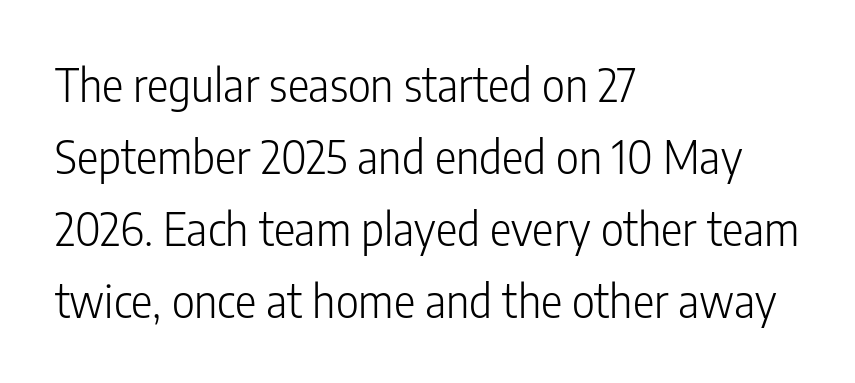
Q: Is the text bold? A: No.
Q: Is the text italic (slanted)? A: No, it is upright.
Q: Is the typeface a serif or a sans-serif typeface? A: Sans-serif.
Q: Is the text underlined? A: No.
Q: How is the paragraph aligned? A: Left-aligned.
Q: Is the spacing between letters normal or unusually wide? A: Normal.
Q: Is the spacing between lines tight, normal or loose? A: Normal.
Q: Width (condensed, normal, or wide)? A: Condensed.
Q: Stroke contrast? A: Low.
Q: x-height? A: Medium.
Q: Monospaced? A: No.
